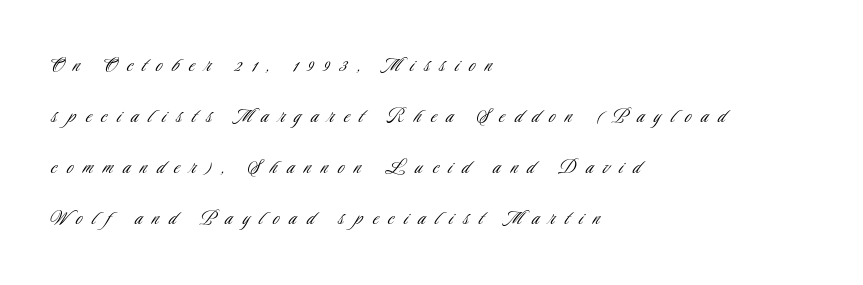
The image shows 23 px text type; set left-aligned, loose line spacing (2.22x), unusually wide letter spacing (+0.44 em), not underlined.
